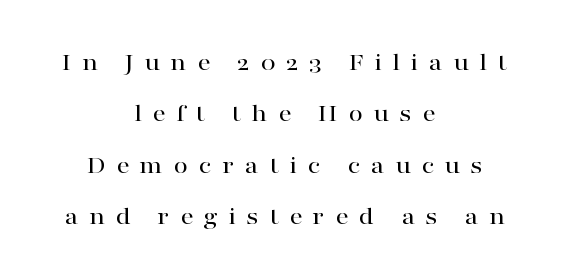
Do the letters lean? They stand straight. Loose tracking; the words dissolve into strings of separated letters. Check under the words: just untouched page. Both edges are ragged and mirror each other, which tells us the setting is centered. How would I describe the line gaps? Wide and relaxed.
